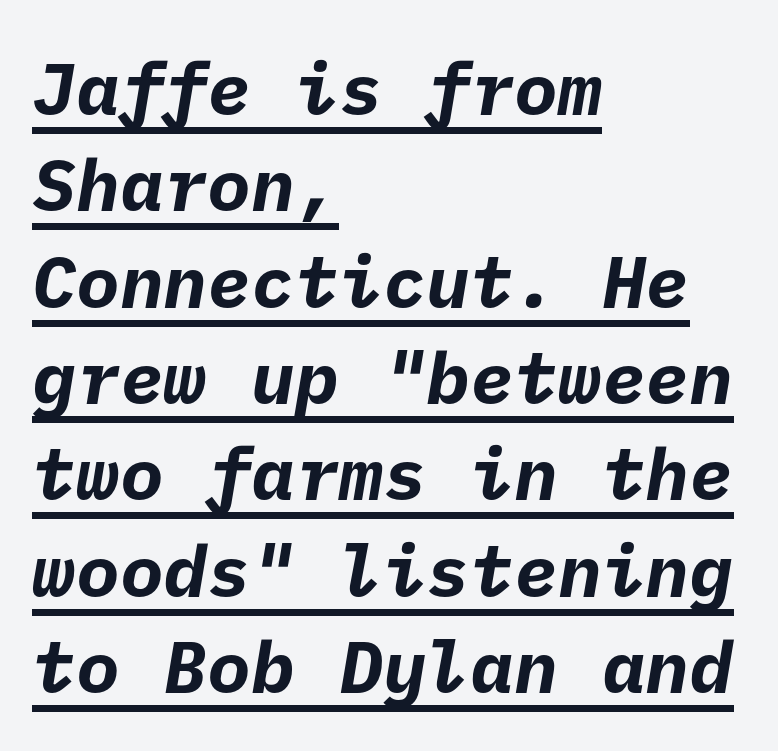
{"serif": "no", "bold": "yes", "weight": "bold", "width": "normal", "stroke_contrast": "low", "x_height": "medium", "underline": "yes", "align": "left", "line_spacing": "normal", "line_spacing_ratio": 1.32, "letter_spacing": "normal", "letter_spacing_em": 0.0, "glyph_px": 73}
